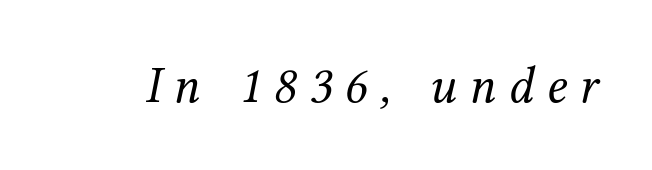
The image shows 52 px regular-weight serif type, italic (leaning right); set unusually wide letter spacing (+0.24 em), not underlined; medium stroke contrast and a medium x-height.
